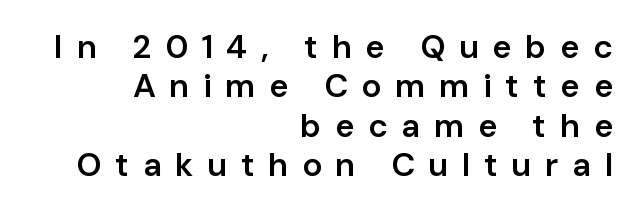
No feet cap the strokes, marking this as sans-serif type. The passage shown is semibold, sitting just below true bold. Bare-footed words on every line. Notice how the passage keeps a crisp vertical edge on the right only. The axis of the letterforms is exactly vertical.
